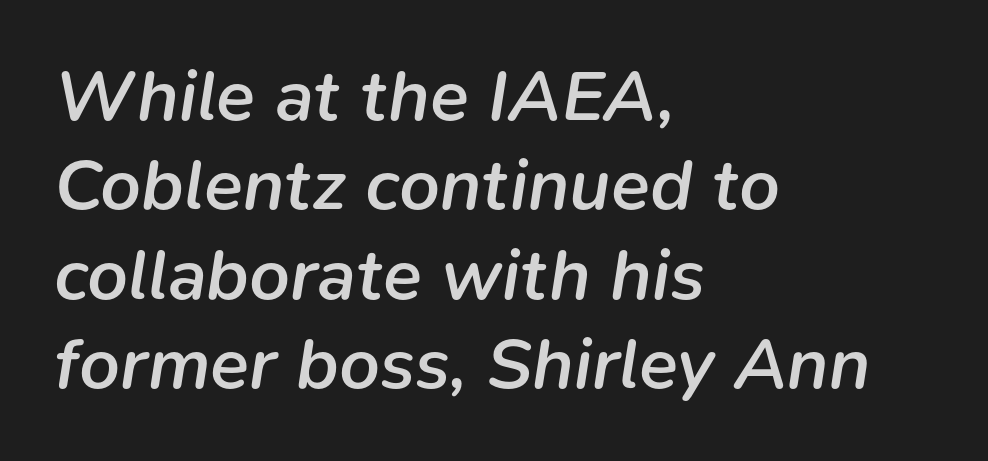
{"italic": "yes", "lean": "right", "slant_degrees": 9, "bold": "semi", "weight": "semibold", "width": "normal", "stroke_contrast": "low", "x_height": "medium", "monospaced": "no", "underline": "no", "align": "left", "line_spacing_ratio": 1.24, "letter_spacing": "normal", "letter_spacing_em": 0.0, "glyph_px": 72}
